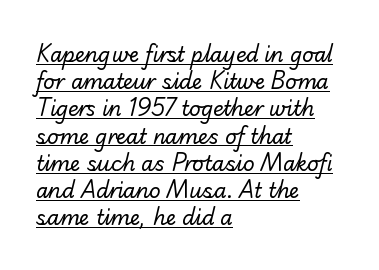
Leading: standard. Students, note that the glyphs here touch the page at normal intervals. The passage shown is not bold in any degree. Typeset ragged right — the left edge is the straight one. A continuous stroke trails under the words, as in a hyperlink.
